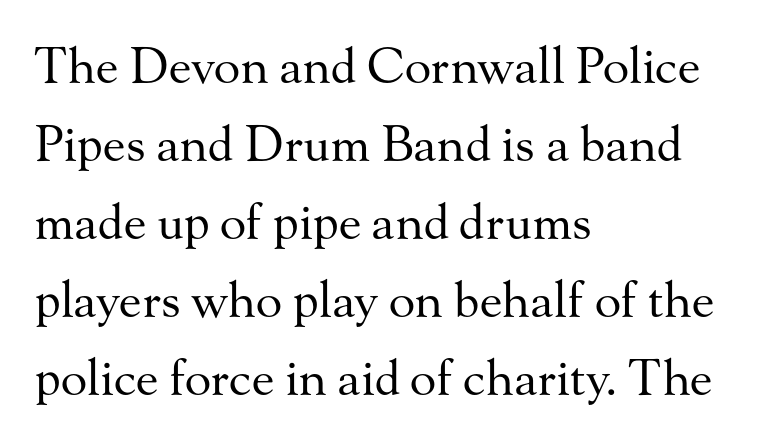
Do the letters lean? They stand straight. The passage shown is typeset with a serif family. Every row of glyphs begins at an identical x-position on the left. Each word holds together tightly as a unit, with standard inter-letter gaps. Has an underline been added? It has not.
